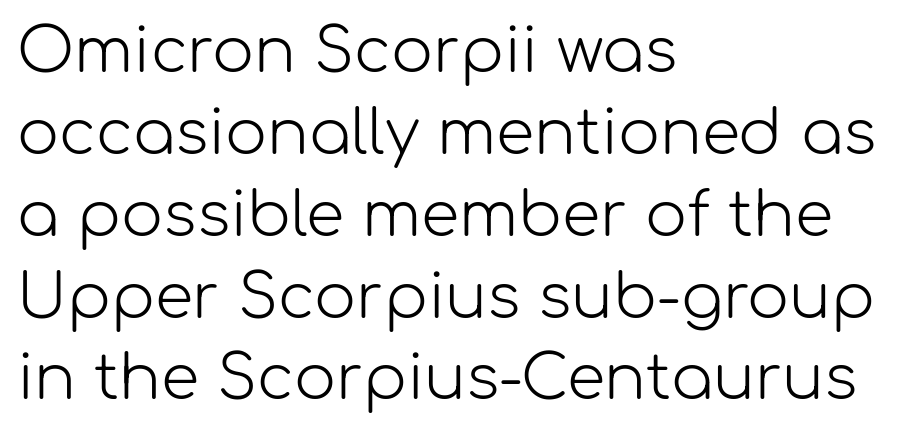
Q: Is the text bold? A: No.
Q: Is the text italic (slanted)? A: No, it is upright.
Q: Is the typeface a serif or a sans-serif typeface? A: Sans-serif.
Q: Is the text underlined? A: No.
Q: How is the paragraph aligned? A: Left-aligned.
Q: Is the spacing between letters normal or unusually wide? A: Normal.
Q: Is the spacing between lines tight, normal or loose? A: Normal.
Q: Width (condensed, normal, or wide)? A: Normal.
Q: Stroke contrast? A: Low.
Q: x-height? A: Medium.
Q: Monospaced? A: No.
